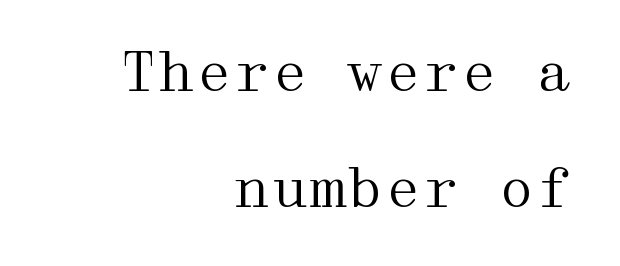
The image shows 54 px regular-weight, wide serif type, upright; set right-aligned, loose line spacing (2.15x), normal letter spacing, not underlined; medium stroke contrast and a medium x-height.
